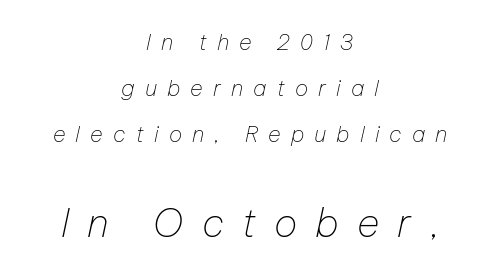
The image shows 39 px thin type, italic (leaning right); set centered, loose line spacing (2.1x), unusually wide letter spacing (+0.46 em), not underlined; the second (bottom) block is 1.77x larger; low stroke contrast and a medium x-height.
